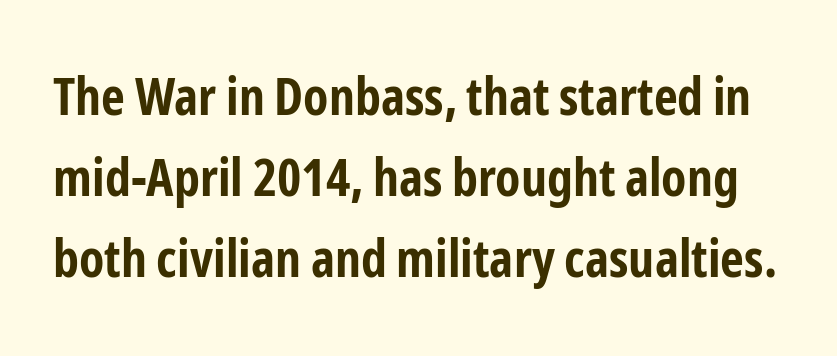
{"serif": "no", "italic": "no", "bold": "yes", "weight": "bold", "width": "condensed", "stroke_contrast": "low", "x_height": "medium", "monospaced": "no", "underline": "no", "line_spacing": "normal", "line_spacing_ratio": 1.56, "letter_spacing": "normal", "letter_spacing_em": 0.0, "glyph_px": 52}
